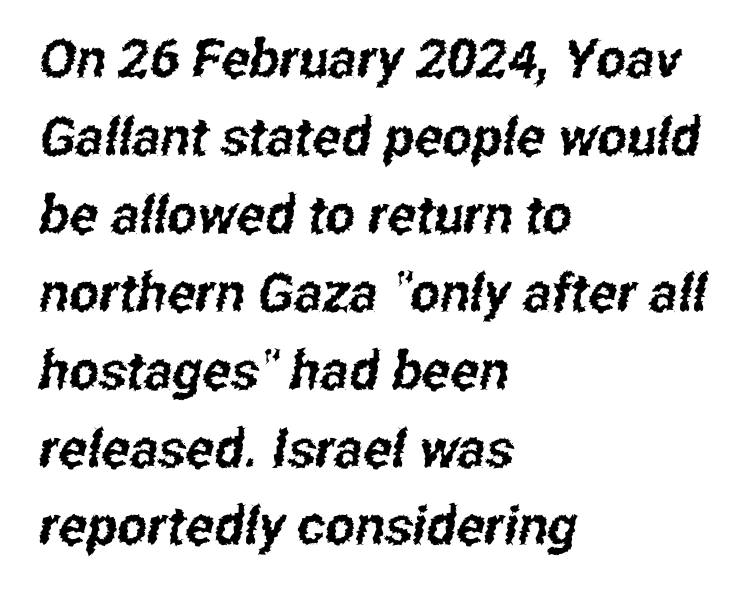
Q: Is the typeface a serif or a sans-serif typeface? A: Sans-serif.
Q: Is the text underlined? A: No.
Q: How is the paragraph aligned? A: Left-aligned.
Q: Is the spacing between letters normal or unusually wide? A: Normal.
Q: Is the spacing between lines tight, normal or loose? A: Normal.
Q: Width (condensed, normal, or wide)? A: Condensed.
Q: Stroke contrast? A: Low.
Q: x-height? A: Medium.
Q: Monospaced? A: No.
